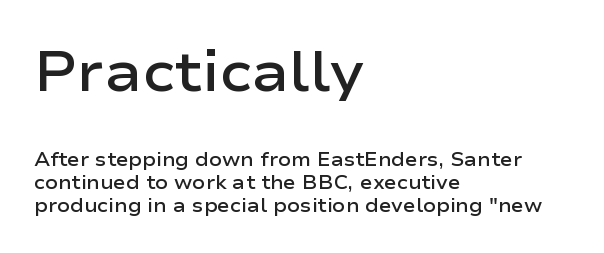
Q: Is the text bold? A: Semi-bold.
Q: Is the text italic (slanted)? A: No, it is upright.
Q: Is the typeface a serif or a sans-serif typeface? A: Sans-serif.
Q: Is the text underlined? A: No.
Q: How is the paragraph aligned? A: Left-aligned.
Q: Is the spacing between letters normal or unusually wide? A: Normal.
Q: Which block of text is set in a larger size, the first (top) or the second (bottom)? A: The first (top) one.
Q: Width (condensed, normal, or wide)? A: Wide.
Q: Stroke contrast? A: Low.
Q: x-height? A: Medium.
Q: Monospaced? A: No.
